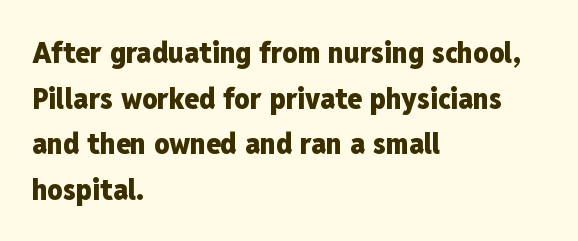
{"serif": "no", "italic": "no", "bold": "yes", "weight": "heavy", "width": "condensed", "stroke_contrast": "low", "x_height": "medium", "monospaced": "no", "underline": "no", "align": "left", "line_spacing": "normal", "line_spacing_ratio": 1.52, "letter_spacing": "normal", "letter_spacing_em": 0.0, "glyph_px": 30}
